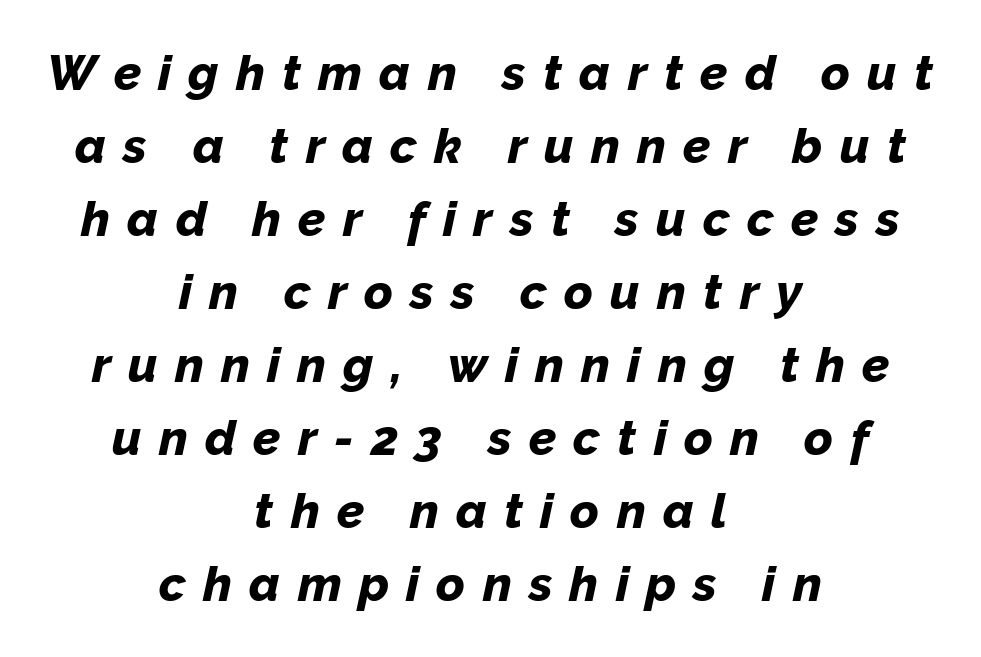
These lines were composed using italics. Teacher's note: observe the equal gaps on both sides — that is centered alignment. Character widths vary here, with narrow letters taking less room than wide ones. Short note: letters widely spaced. Typographic density is high because the face is bold.
